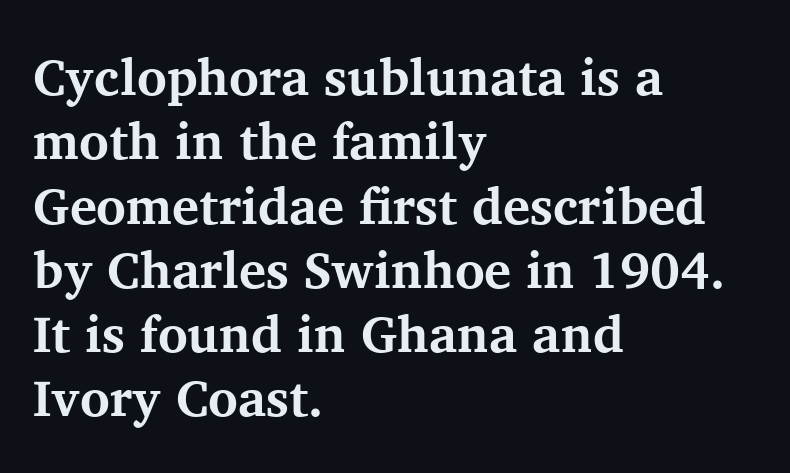
{"serif": "yes", "italic": "no", "bold": "yes", "weight": "bold", "width": "normal", "stroke_contrast": "medium", "x_height": "medium", "monospaced": "no", "underline": "no", "align": "left", "line_spacing": "normal", "line_spacing_ratio": 1.26, "letter_spacing": "normal", "letter_spacing_em": 0.0, "glyph_px": 51}
